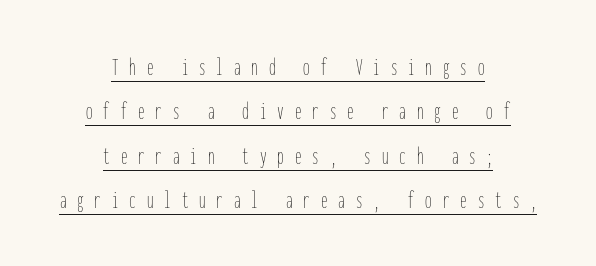
Q: Is the text bold? A: No.
Q: Is the text italic (slanted)? A: No, it is upright.
Q: Is the text underlined? A: Yes.
Q: How is the paragraph aligned? A: Centered.
Q: Is the spacing between letters normal or unusually wide? A: Unusually wide.
